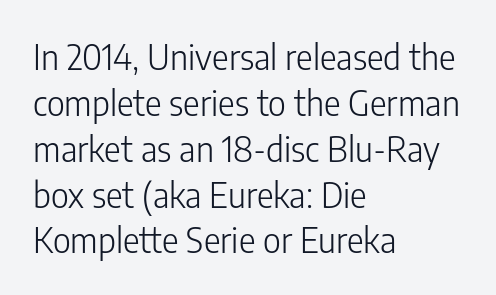
The image shows 35 px light, condensed sans-serif type, upright; set left-aligned, normal line spacing (1.31x), normal letter spacing, not underlined; low stroke contrast and a medium x-height.
